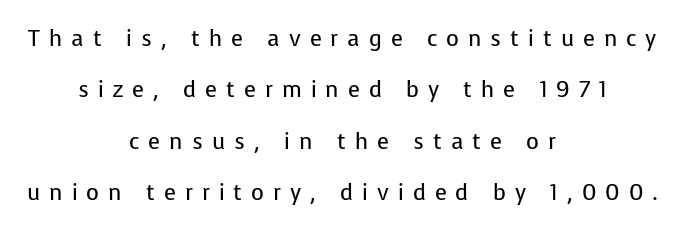
The image shows 22 px text type, upright; set centered, loose line spacing (2.34x), unusually wide letter spacing (+0.41 em), not underlined.
